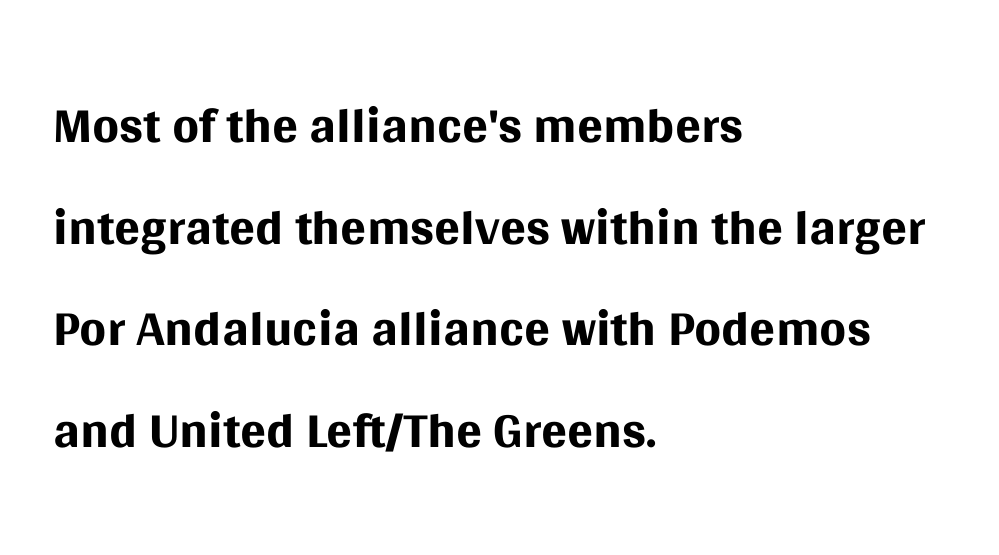
The image shows 77 px regular-weight sans-serif type, upright; set left-aligned, normal line spacing (1.32x), normal letter spacing, not underlined; medium stroke contrast and a large x-height.
